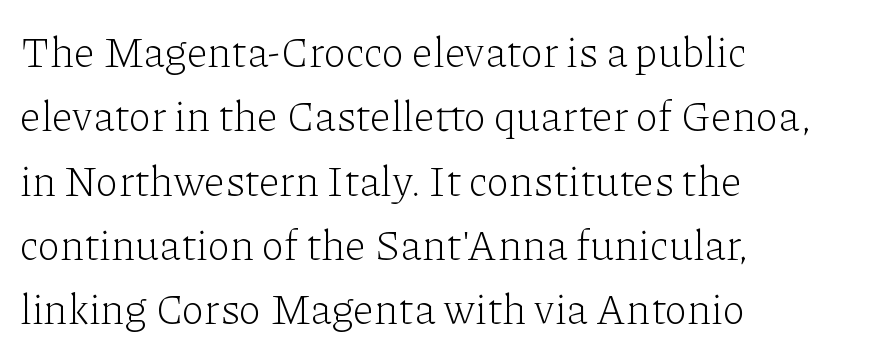
Q: Is the text bold? A: No.
Q: Is the text italic (slanted)? A: No, it is upright.
Q: Is the typeface a serif or a sans-serif typeface? A: Serif.
Q: Is the text underlined? A: No.
Q: How is the paragraph aligned? A: Left-aligned.
Q: Is the spacing between letters normal or unusually wide? A: Normal.
Q: Is the spacing between lines tight, normal or loose? A: Normal.
Q: Width (condensed, normal, or wide)? A: Normal.
Q: Stroke contrast? A: Low.
Q: x-height? A: Medium.
Q: Monospaced? A: No.
